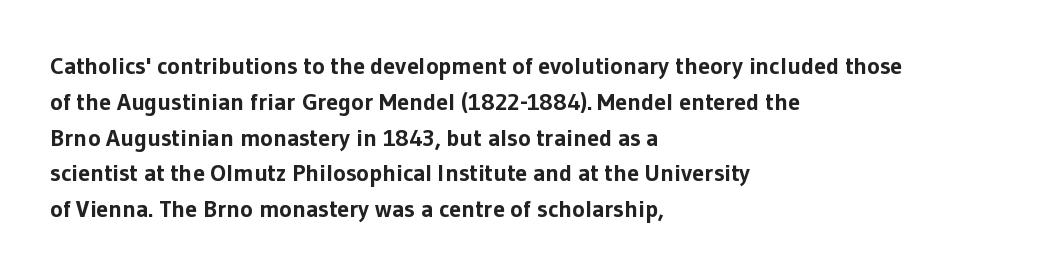
Italic: no, the glyphs are upright roman. Reading down the column, the eye jumps a familiar distance to each next line. Each row of text sits above clean, open space. Chunky letters — that's bold for sure.
